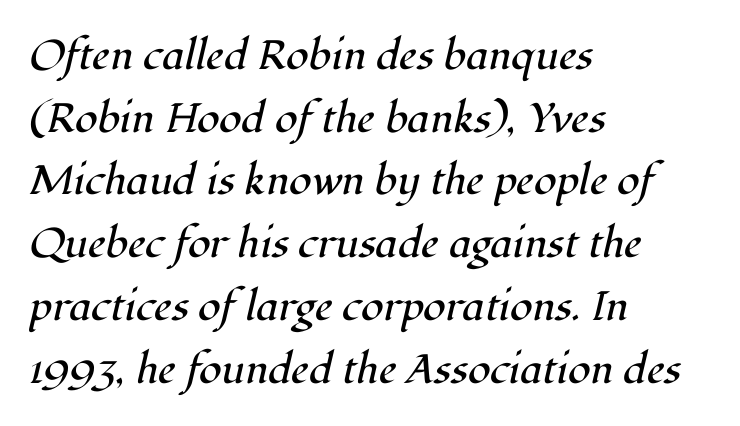
The image shows 41 px regular-weight serif type, italic (leaning right); set left-aligned, normal line spacing (1.53x), normal letter spacing, not underlined; high stroke contrast and a medium x-height.
